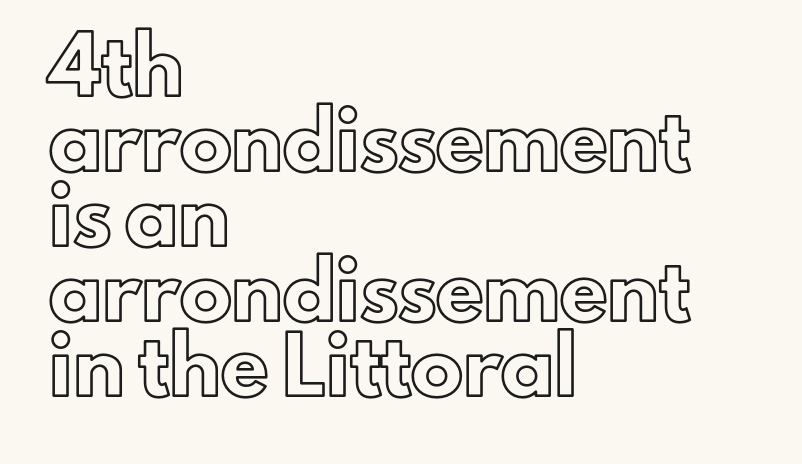
Q: Is the text italic (slanted)? A: No, it is upright.
Q: Is the text underlined? A: No.
Q: How is the paragraph aligned? A: Left-aligned.
Q: Is the spacing between letters normal or unusually wide? A: Normal.
Q: Is the spacing between lines tight, normal or loose? A: Normal.
Q: Width (condensed, normal, or wide)? A: Normal.
Q: x-height? A: Small.
Q: Monospaced? A: No.
